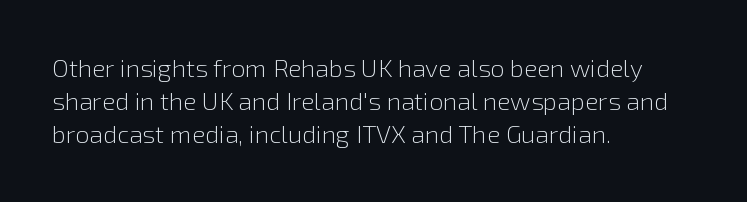
{"italic": "no", "bold": "no", "underline": "no", "align": "left", "line_spacing": "normal", "line_spacing_ratio": 1.33, "letter_spacing": "normal", "letter_spacing_em": 0.0, "glyph_px": 25}
